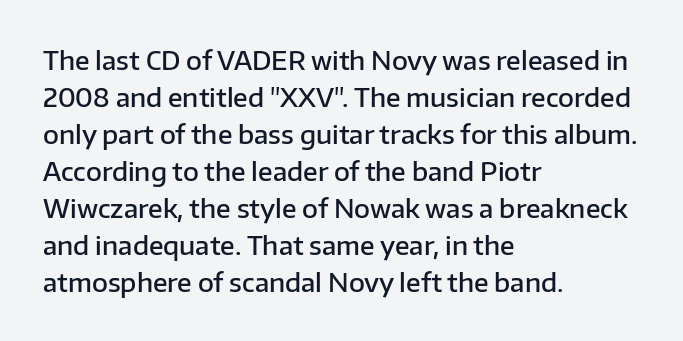
{"italic": "no", "bold": "semi", "underline": "no", "align": "left", "line_spacing": "normal", "line_spacing_ratio": 1.42, "letter_spacing": "normal", "letter_spacing_em": 0.0, "glyph_px": 26}
